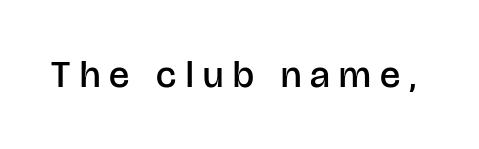
{"serif": "no", "italic": "no", "bold": "semi", "weight": "semibold", "width": "normal", "stroke_contrast": "low", "x_height": "large", "monospaced": "no", "underline": "no", "letter_spacing": "wide", "letter_spacing_em": 0.25, "glyph_px": 38}
